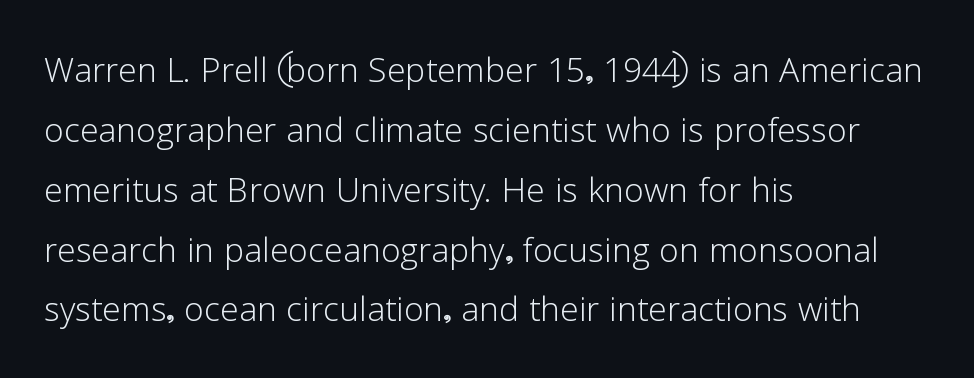
{"serif": "no", "italic": "no", "bold": "no", "weight": "light", "width": "normal", "stroke_contrast": "low", "x_height": "medium", "monospaced": "no", "underline": "no", "align": "left", "line_spacing": "normal", "line_spacing_ratio": 1.33, "letter_spacing": "normal", "letter_spacing_em": 0.0, "glyph_px": 45}
